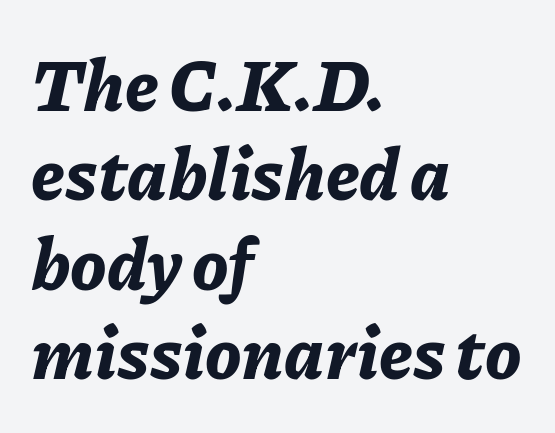
{"italic": "yes", "lean": "right", "slant_degrees": 11, "bold": "yes", "weight": "bold", "width": "normal", "stroke_contrast": "low", "x_height": "medium", "monospaced": "no", "underline": "no", "align": "left", "line_spacing_ratio": 1.24, "letter_spacing": "normal", "letter_spacing_em": 0.0, "glyph_px": 72}
